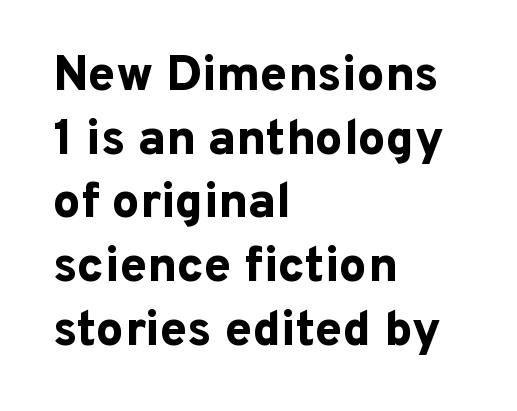
Q: Is the text bold? A: Yes.
Q: Is the text italic (slanted)? A: No, it is upright.
Q: Is the typeface a serif or a sans-serif typeface? A: Sans-serif.
Q: Is the text underlined? A: No.
Q: How is the paragraph aligned? A: Left-aligned.
Q: Is the spacing between letters normal or unusually wide? A: Normal.
Q: Is the spacing between lines tight, normal or loose? A: Normal.
Q: Width (condensed, normal, or wide)? A: Normal.
Q: Stroke contrast? A: Low.
Q: x-height? A: Medium.
Q: Monospaced? A: No.
